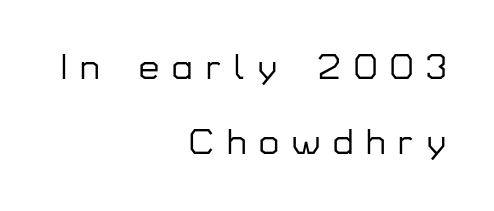
{"serif": "no", "italic": "no", "width": "normal", "stroke_contrast": "low", "x_height": "medium", "monospaced": "no", "underline": "no", "align": "right", "line_spacing": "loose", "line_spacing_ratio": 2.07, "letter_spacing": "wide", "letter_spacing_em": 0.36, "glyph_px": 36}
